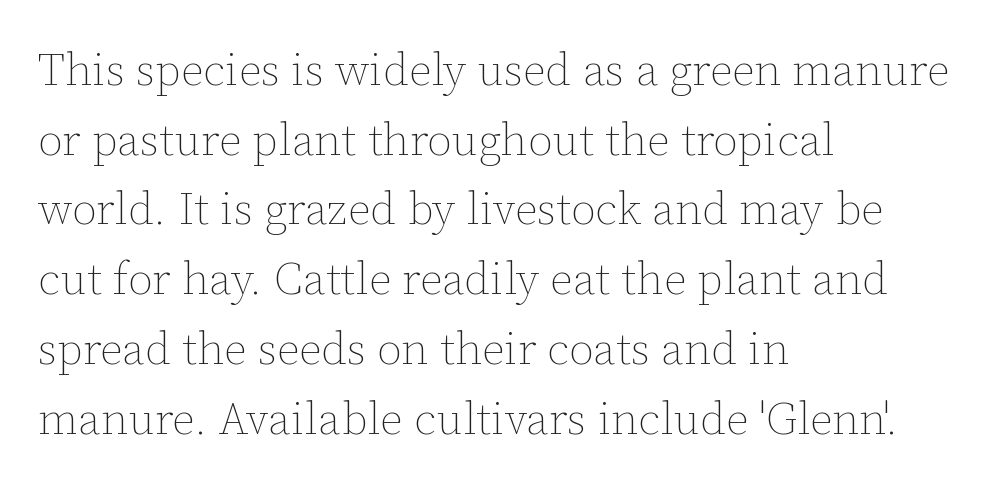
The letters advance in unequal steps, a hallmark of proportional type. The gap between lines stays unmarked. Weight: regular or lighter. Notice how descenders clear the ascenders below comfortably — that's standard leading. In CSS terms this would be text-align: left.
